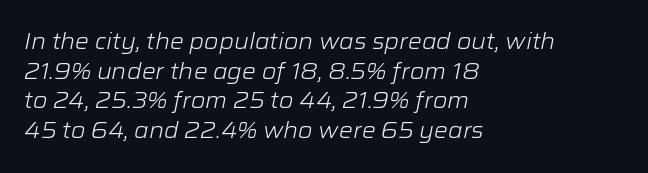
A normal amount of white space separates one row of letters from the next. Tracking here is standard; glyphs follow each other at the usual distance. Line starts are locked; line ends wander. Check under the words: just untouched page. Stroke mass is kept to a normal reading level or below. Would a proofreader flag this as italicized? Yes.
